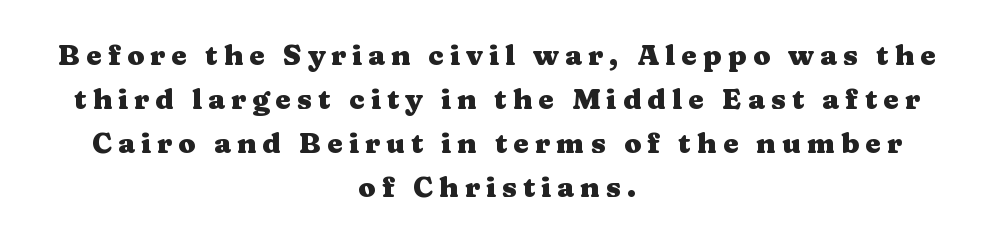
Q: Is the text bold? A: Yes.
Q: Is the text italic (slanted)? A: No, it is upright.
Q: Is the typeface a serif or a sans-serif typeface? A: Serif.
Q: Is the text underlined? A: No.
Q: How is the paragraph aligned? A: Centered.
Q: Is the spacing between letters normal or unusually wide? A: Unusually wide.
Q: Is the spacing between lines tight, normal or loose? A: Normal.
Q: Width (condensed, normal, or wide)? A: Wide.
Q: Stroke contrast? A: Medium.
Q: x-height? A: Medium.
Q: Monospaced? A: No.
